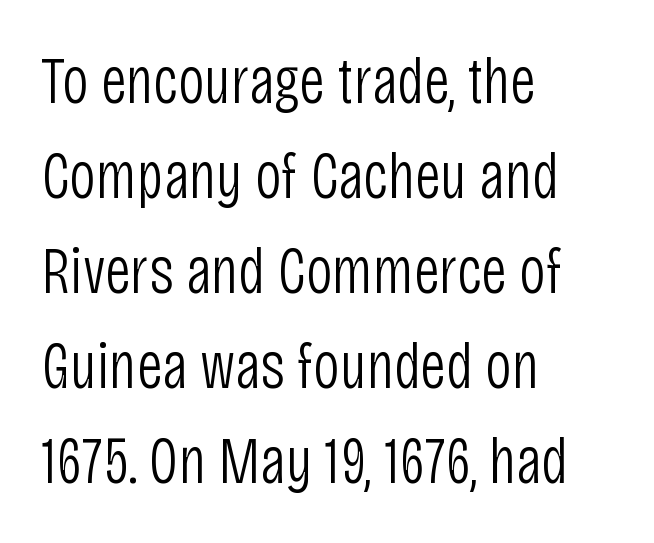
{"serif": "no", "italic": "no", "bold": "no", "weight": "light", "width": "condensed", "stroke_contrast": "low", "x_height": "large", "monospaced": "no", "underline": "no", "align": "left", "line_spacing": "normal", "line_spacing_ratio": 1.44, "letter_spacing": "normal", "letter_spacing_em": 0.0, "glyph_px": 66}
